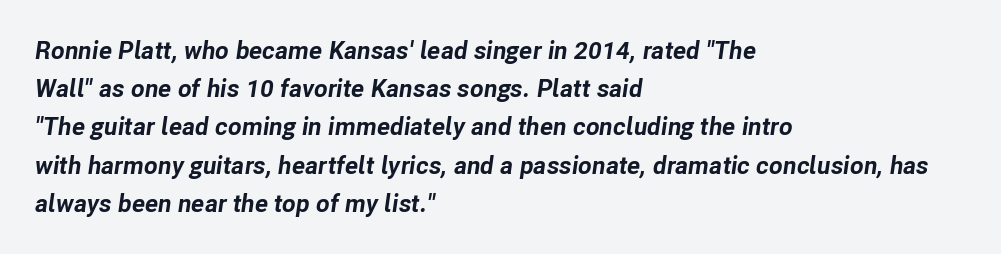
The image shows 25 px bold type, italic (leaning right); set left-aligned, normal line spacing (1.53x), normal letter spacing, not underlined.
